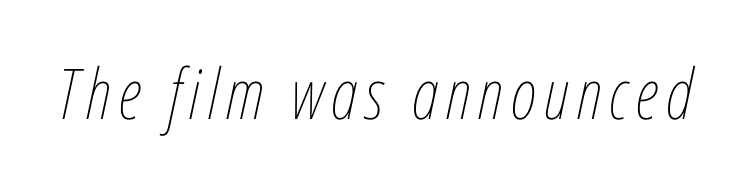
{"italic": "yes", "lean": "right", "slant_degrees": 12, "bold": "no", "weight": "thin", "width": "condensed", "stroke_contrast": "low", "x_height": "medium", "monospaced": "no", "underline": "no", "glyph_px": 70}
